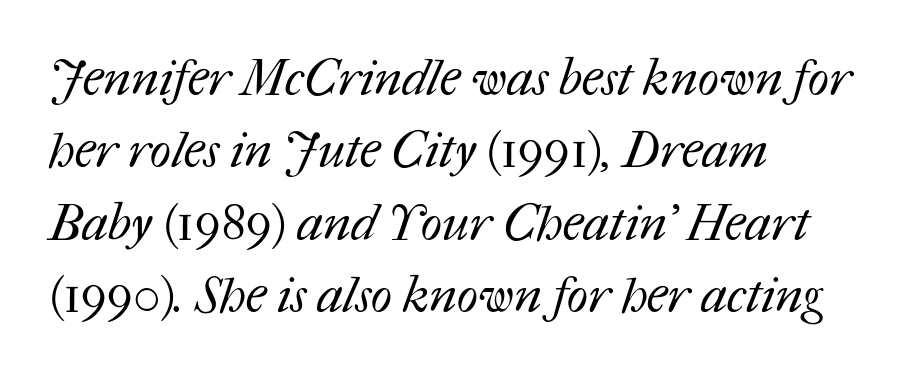
Is this a fixed-width face? No — the glyphs have proportional, varying widths. A quiet, ordinary-to-light weight characterises the typeface. Does the leading feel generous? No, just average. In terms of letterspacing, this is plain default setting.
